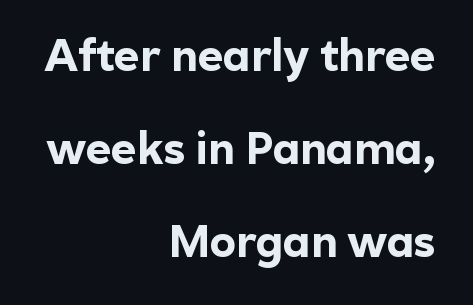
{"serif": "no", "italic": "no", "bold": "yes", "weight": "bold", "width": "normal", "x_height": "medium", "monospaced": "no", "underline": "no", "align": "right", "line_spacing": "loose", "line_spacing_ratio": 2.11, "letter_spacing": "normal", "letter_spacing_em": 0.0, "glyph_px": 44}
